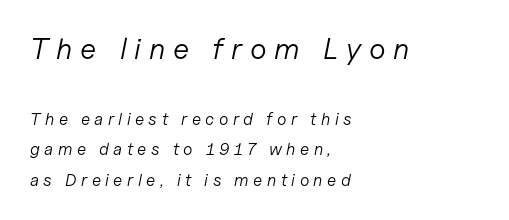
The image shows 30 px light type, italic (leaning right); set left-aligned, line spacing 1.79x, unusually wide letter spacing (+0.26 em), not underlined; the first (top) block is 1.76x larger; low stroke contrast and a medium x-height.
